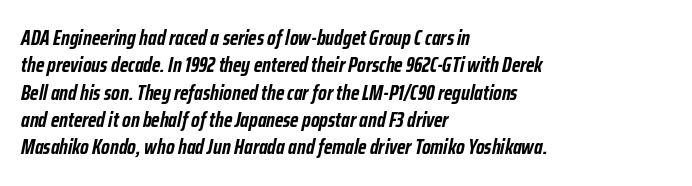
Chunky letters — that's bold for sure. A bare baseline throughout the passage. Every character sits at an angle, as italics do. The rag falls on the right side of this text block. Default kerning and tracking; the words read as compact shapes.
